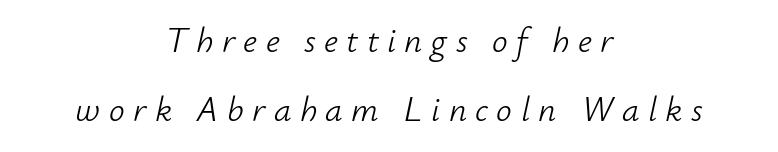
A typesetter would call this leading open, well beyond the default. No word sits above an underline. The characters are drawn with everyday or finer stroke widths. Each line is balanced around a shared central axis.
